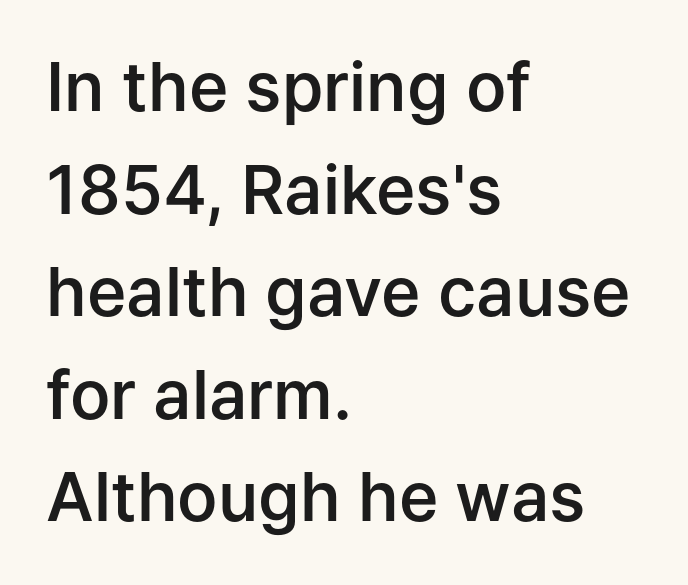
The image shows 67 px semibold sans-serif type, upright; set left-aligned, normal line spacing (1.53x), normal letter spacing, not underlined; low stroke contrast and a medium x-height.
